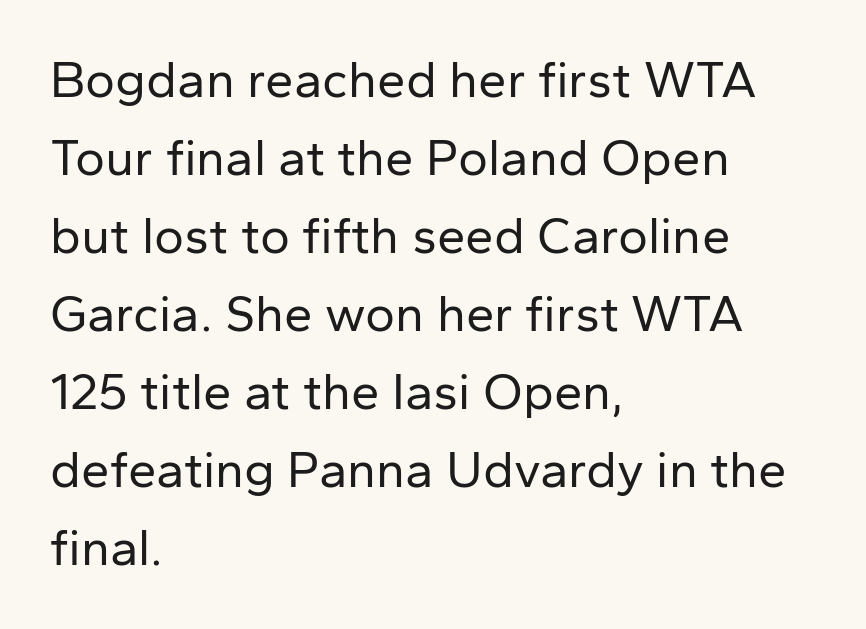
{"serif": "no", "italic": "no", "bold": "no", "weight": "regular", "width": "normal", "stroke_contrast": "low", "x_height": "medium", "monospaced": "no", "underline": "no", "align": "left", "line_spacing": "normal", "line_spacing_ratio": 1.53, "letter_spacing": "normal", "letter_spacing_em": 0.0, "glyph_px": 51}
